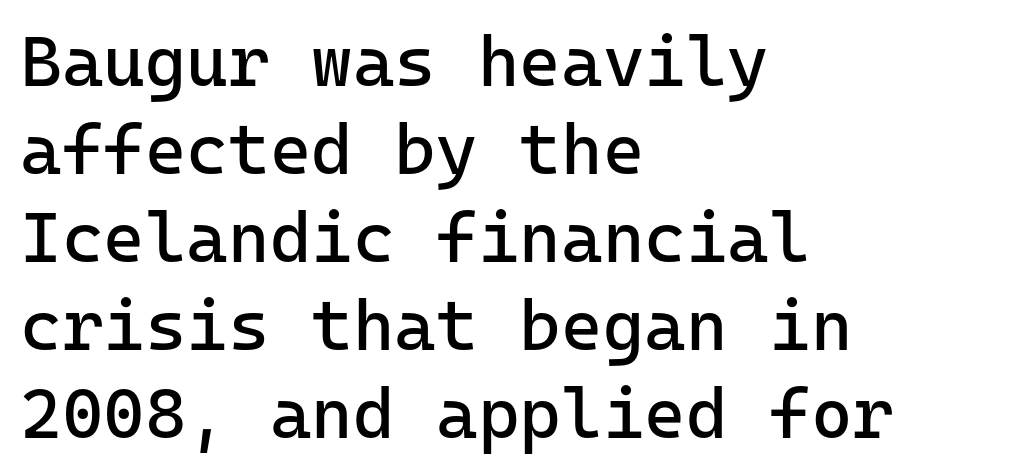
The image shows 71 px regular-weight sans-serif type, upright, monospaced; set left-aligned, line spacing 1.24x, normal letter spacing, not underlined; low stroke contrast and a medium x-height.
